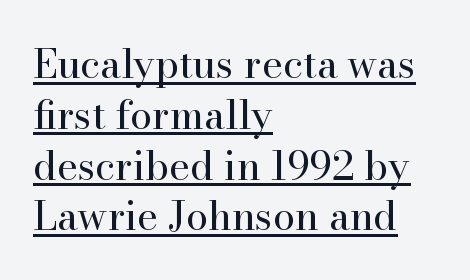
The image shows 40 px regular-weight serif type, upright; set left-aligned, normal line spacing (1.27x), normal letter spacing, underlined; high stroke contrast and a small x-height.
